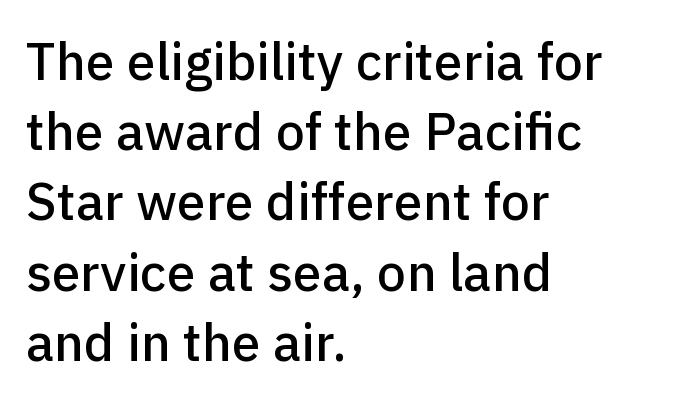
This sample has the flowing, uneven cadence of proportional lettering. Serifs: no, the terminals of the letterforms are clean. One-word summary of the alignment: left. Rule under the text: the space is simply empty. Ascenders rise straight up at ninety degrees.
